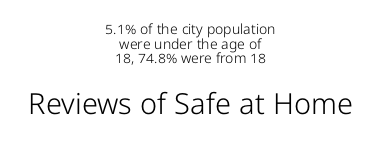
The font is comparable to plain body text, perhaps lighter. The horizontal fit of the characters is conventional and even. Any mark beneath the type? The region is blank. No feet cap the strokes, marking this as sans-serif type.
